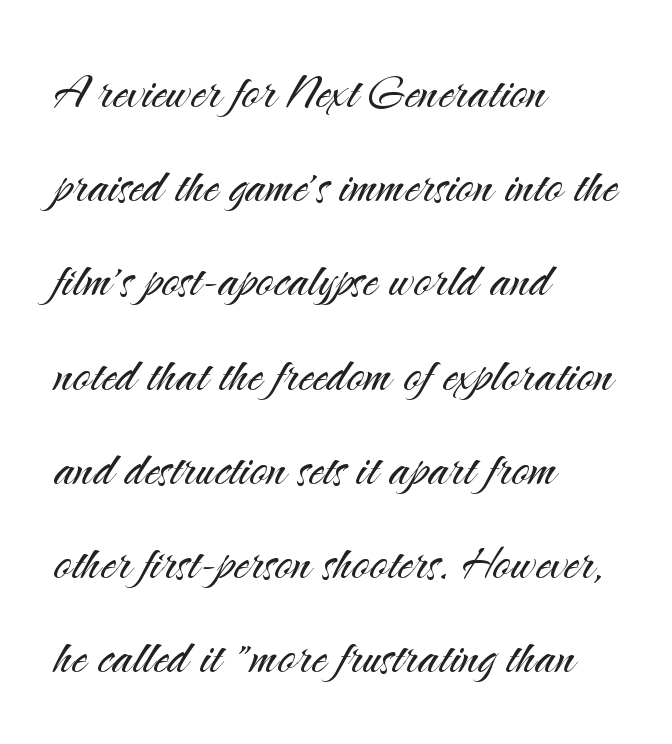
Q: Is the text bold? A: No.
Q: Is the text italic (slanted)? A: Yes.
Q: Is the typeface a serif or a sans-serif typeface? A: Sans-serif.
Q: Is the text underlined? A: No.
Q: How is the paragraph aligned? A: Left-aligned.
Q: Is the spacing between letters normal or unusually wide? A: Normal.
Q: Is the spacing between lines tight, normal or loose? A: Normal.
Q: Width (condensed, normal, or wide)? A: Normal.
Q: Stroke contrast? A: Medium.
Q: x-height? A: Small.
Q: Monospaced? A: No.
